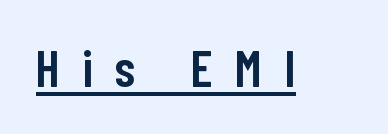
Q: Is the text bold? A: Semi-bold.
Q: Is the text italic (slanted)? A: No, it is upright.
Q: Is the typeface a serif or a sans-serif typeface? A: Sans-serif.
Q: Is the text underlined? A: Yes.
Q: Is the spacing between letters normal or unusually wide? A: Unusually wide.
Q: Width (condensed, normal, or wide)? A: Condensed.
Q: Stroke contrast? A: Low.
Q: x-height? A: Medium.
Q: Monospaced? A: No.
